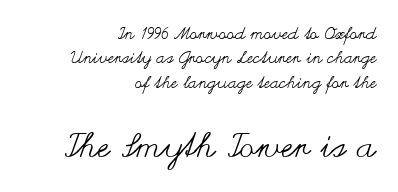
The image shows 34 px regular-weight, wide type; set right-aligned, normal line spacing (1.44x), normal letter spacing, not underlined; the second (bottom) block is 2.0x larger; medium stroke contrast and a small x-height.
